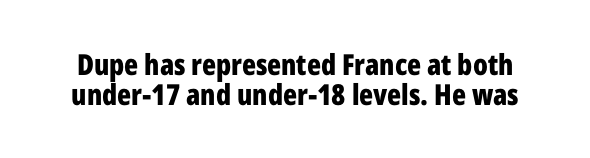
The passage shown is typed in a proportional face where columns would drift. The block of text is dense from top to bottom, with scant space between rows. Check where the strokes stop: nothing finishes them off — pure sans. Upright lettering throughout. Glyph-to-glyph distance matches everyday printed text.
